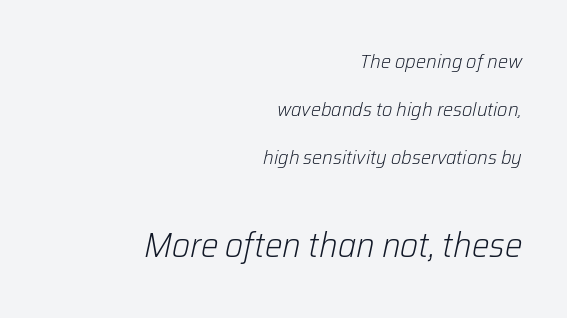
The image shows 35 px light type, italic (leaning right); set right-aligned, loose line spacing (2.4x), normal letter spacing, not underlined; the second (bottom) block is 1.75x larger; low stroke contrast and a medium x-height.
